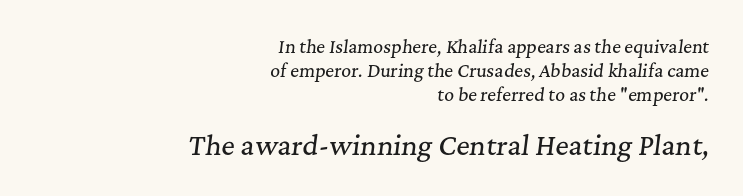
{"italic": "yes", "lean": "right", "slant_degrees": 7, "underline": "no", "align": "right", "line_spacing": "normal", "line_spacing_ratio": 1.41, "letter_spacing": "normal", "letter_spacing_em": 0.0, "larger_block": "second", "size_ratio": 1.53, "glyph_px": 26}
